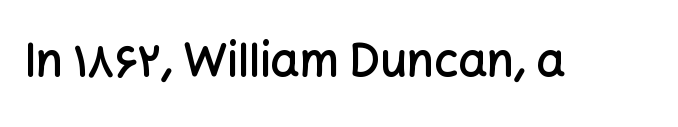
{"serif": "no", "italic": "no", "bold": "semi", "weight": "semibold", "width": "normal", "stroke_contrast": "low", "x_height": "medium", "monospaced": "no", "underline": "no", "letter_spacing": "normal", "letter_spacing_em": 0.0, "glyph_px": 46}
